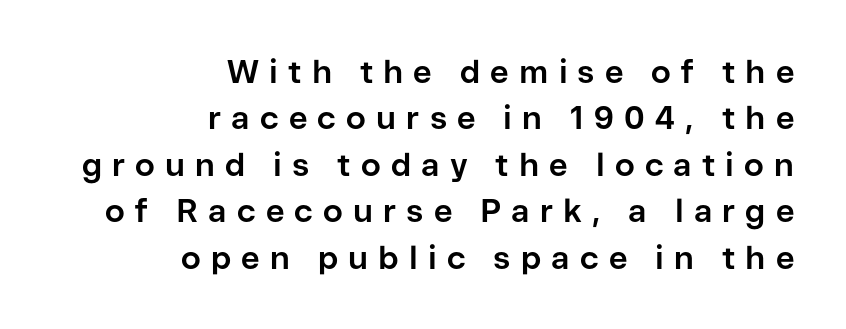
The paragraph has a hard right edge and a soft left edge. Letterform terminals end flat and unadorned throughout the passage. Baseline-to-baseline distance is the conventional proportion of letter height. The passage shown is not underscored anywhere. The letters stand upright; this is a roman face. Strokes here are thick enough to call this a true bold.
